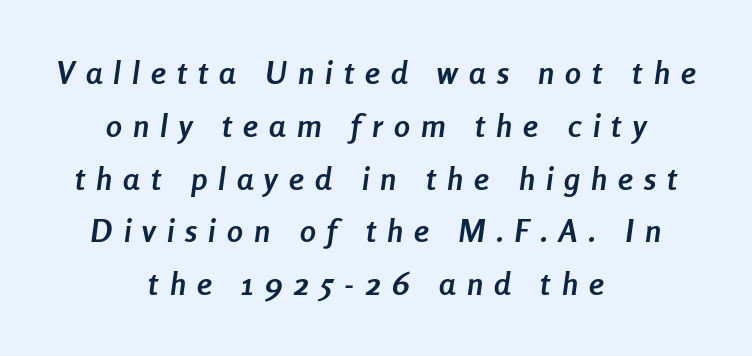
{"italic": "yes", "lean": "right", "slant_degrees": 8, "bold": "yes", "weight": "semibold", "width": "condensed", "stroke_contrast": "low", "x_height": "medium", "monospaced": "no", "underline": "no", "align": "center", "line_spacing": "normal", "line_spacing_ratio": 1.65, "letter_spacing": "wide", "letter_spacing_em": 0.35, "glyph_px": 32}
